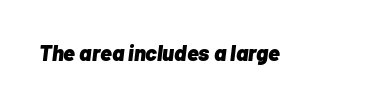
{"italic": "yes", "lean": "right", "slant_degrees": 7, "bold": "yes", "underline": "no", "letter_spacing": "normal", "letter_spacing_em": 0.0, "glyph_px": 22}
